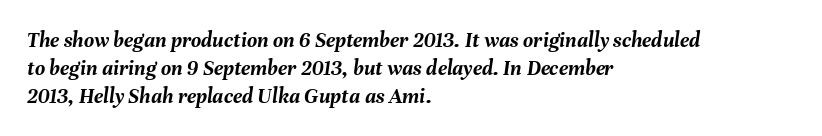
The image shows 22 px bold type, italic (leaning right); set left-aligned, normal line spacing (1.27x), normal letter spacing, not underlined.
